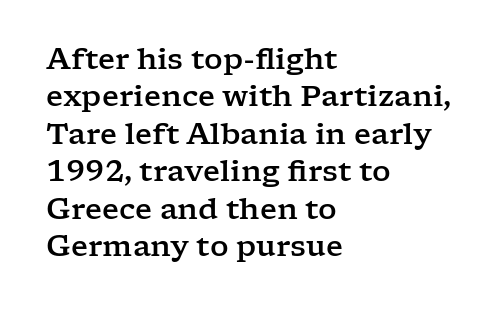
A typesetter would call this zero additional tracking. Characters remain perfectly vertical along every line. The typeface chosen for these lines features serifs. The paragraph has a hard left edge and a soft right edge. Line spacing here is normal.
